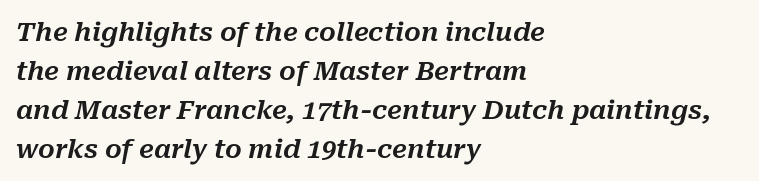
Q: Is the text italic (slanted)? A: Yes, it leans right by about 10 degrees.
Q: Is the text underlined? A: No.
Q: How is the paragraph aligned? A: Left-aligned.
Q: Is the spacing between letters normal or unusually wide? A: Normal.
Q: Is the spacing between lines tight, normal or loose? A: Normal.
